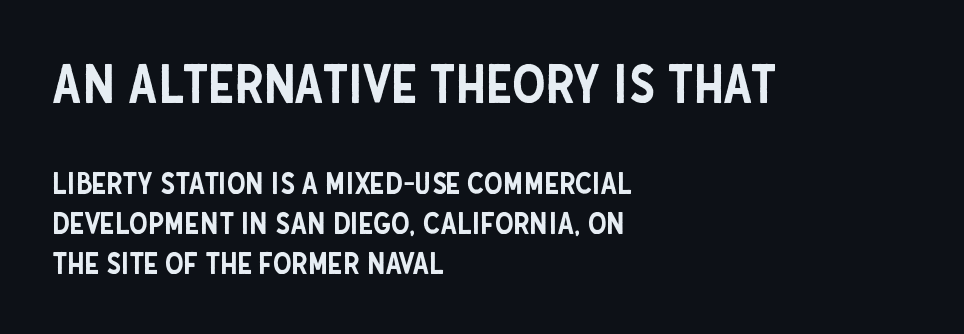
The image shows 53 px condensed sans-serif type, upright; set left-aligned, normal line spacing (1.33x), normal letter spacing, not underlined; the first (top) block is 1.77x larger; low stroke contrast and a large x-height.
